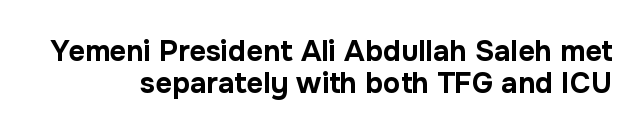
Q: Is the text bold? A: Yes.
Q: Is the text italic (slanted)? A: No, it is upright.
Q: Is the typeface a serif or a sans-serif typeface? A: Sans-serif.
Q: Is the text underlined? A: No.
Q: Is the spacing between letters normal or unusually wide? A: Normal.
Q: Is the spacing between lines tight, normal or loose? A: Tight.
Q: Width (condensed, normal, or wide)? A: Normal.
Q: Stroke contrast? A: Low.
Q: x-height? A: Medium.
Q: Monospaced? A: No.
